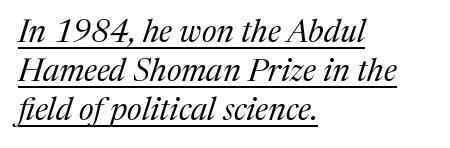
Q: Is the text bold? A: No.
Q: Is the text italic (slanted)? A: Yes, it leans right by about 17 degrees.
Q: Is the typeface a serif or a sans-serif typeface? A: Serif.
Q: Is the text underlined? A: Yes.
Q: How is the paragraph aligned? A: Left-aligned.
Q: Is the spacing between letters normal or unusually wide? A: Normal.
Q: Width (condensed, normal, or wide)? A: Normal.
Q: Stroke contrast? A: Medium.
Q: x-height? A: Medium.
Q: Monospaced? A: No.
